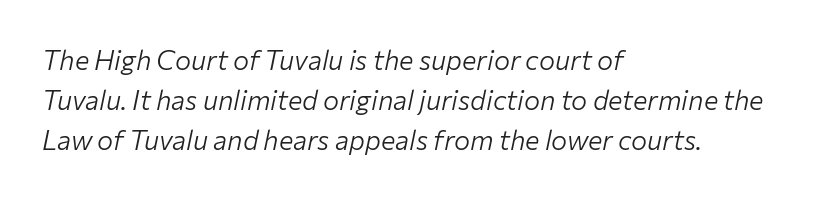
Beneath every word, the page is bare. Each line starts at the same left margin while the right side varies. Think standard paragraph weight, or any step lighter than that. The line-height multiplier appears to be the usual default. Nobody touched the tracking dial on this one.
